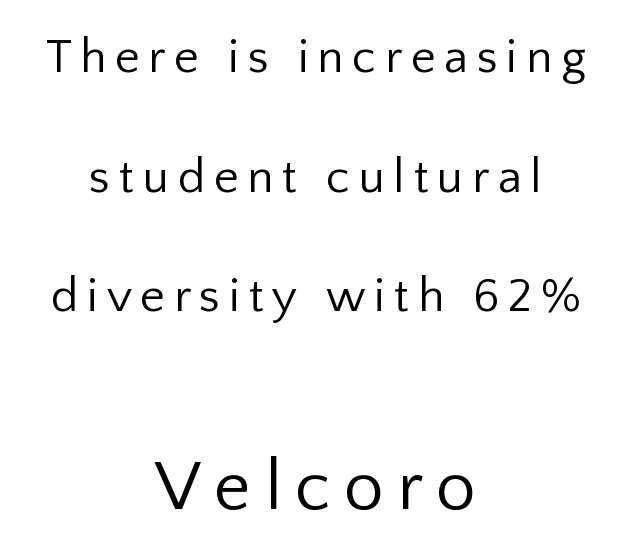
{"serif": "no", "italic": "no", "bold": "no", "weight": "regular", "width": "normal", "stroke_contrast": "low", "x_height": "medium", "monospaced": "no", "underline": "no", "align": "center", "line_spacing": "loose", "line_spacing_ratio": 2.49, "larger_block": "second", "size_ratio": 1.5, "glyph_px": 72}
